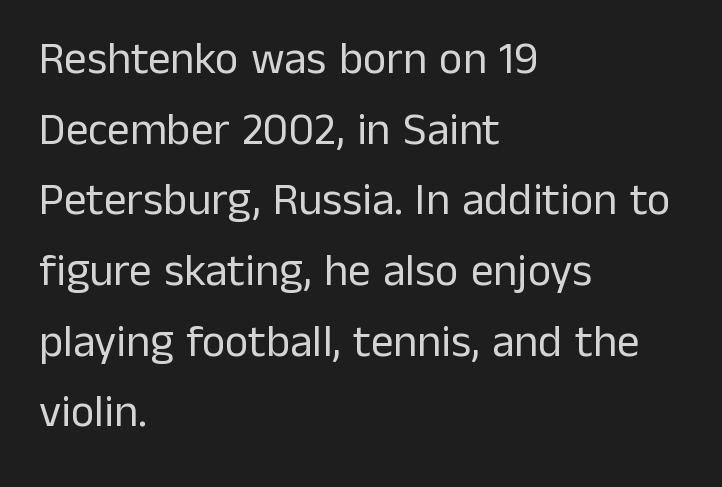
Normally led — the rows are evenly, conventionally spaced. No chunkiness to these letters — they're not bold. Quick note: not italic, upright. Plain, unruled lines of type.
